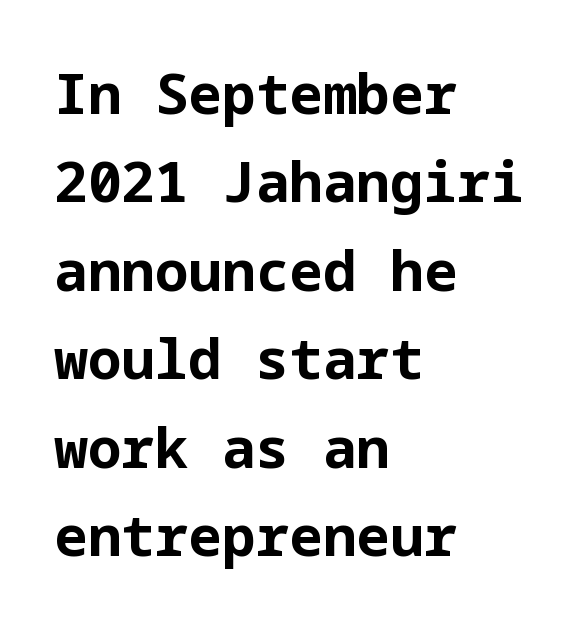
Q: Is the text bold? A: Yes.
Q: Is the text italic (slanted)? A: No, it is upright.
Q: Is the typeface a serif or a sans-serif typeface? A: Sans-serif.
Q: Is the text underlined? A: No.
Q: How is the paragraph aligned? A: Left-aligned.
Q: Is the spacing between letters normal or unusually wide? A: Normal.
Q: Is the spacing between lines tight, normal or loose? A: Normal.
Q: Width (condensed, normal, or wide)? A: Normal.
Q: Stroke contrast? A: Low.
Q: x-height? A: Medium.
